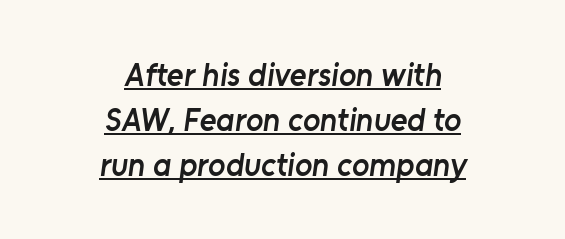
The lines are quadded center. Strokes here are thickened, but only to semibold level. Each new line begins a customary step beneath the previous one. Character widths vary here, with narrow letters taking less room than wide ones. Nope, no serifs anywhere on these letters.
